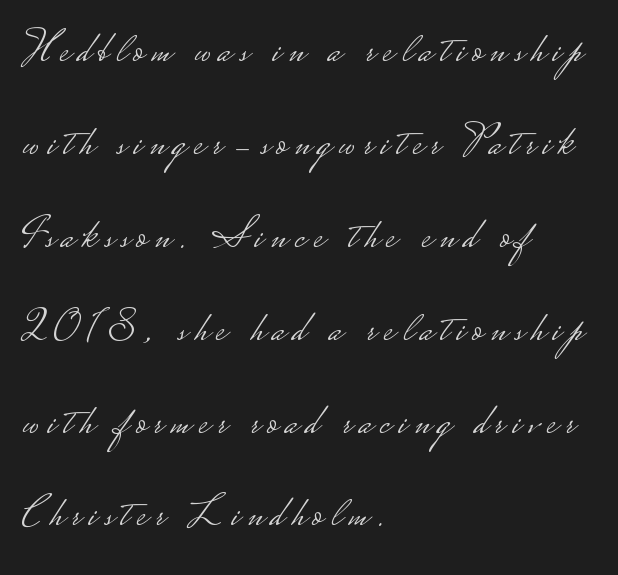
Q: Is the text bold? A: No.
Q: Is the text italic (slanted)? A: Yes.
Q: Is the typeface a serif or a sans-serif typeface? A: Sans-serif.
Q: Is the text underlined? A: No.
Q: How is the paragraph aligned? A: Left-aligned.
Q: Is the spacing between lines tight, normal or loose? A: Loose.
Q: Width (condensed, normal, or wide)? A: Wide.
Q: Stroke contrast? A: Low.
Q: Monospaced? A: No.
